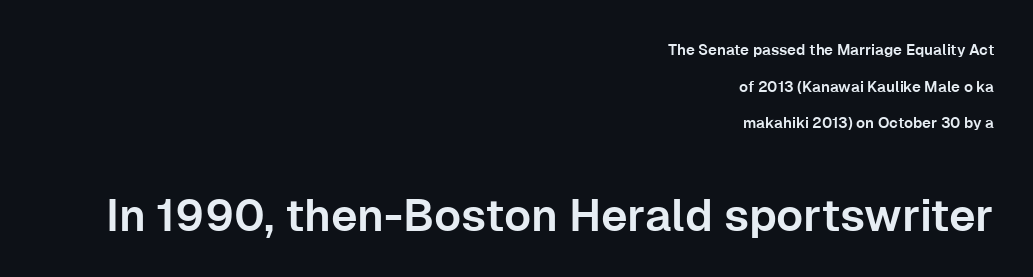
The image shows 45 px sans-serif type, upright; set right-aligned, loose line spacing (2.44x), normal letter spacing, not underlined; the second (bottom) block is 3.0x larger; low stroke contrast and a medium x-height.
